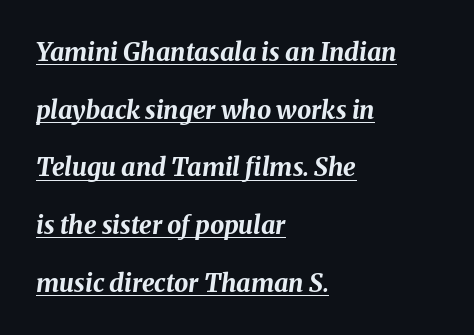
Nothing unusual about the tracking: characters are spaced as the font intends. Horizontal bands of white between lines are thick stripes. Layout note: lines flush left. It's the slanting kind of type. You can see a thin bar hugging the bottom of the glyphs.
